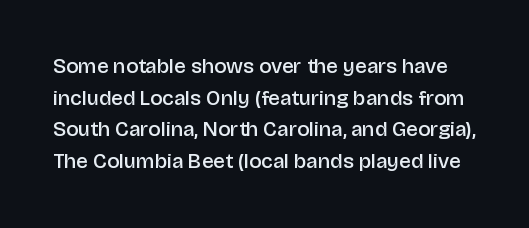
Q: Is the text bold? A: Semi-bold.
Q: Is the text italic (slanted)? A: No, it is upright.
Q: Is the text underlined? A: No.
Q: Is the spacing between letters normal or unusually wide? A: Normal.
Q: Is the spacing between lines tight, normal or loose? A: Normal.
